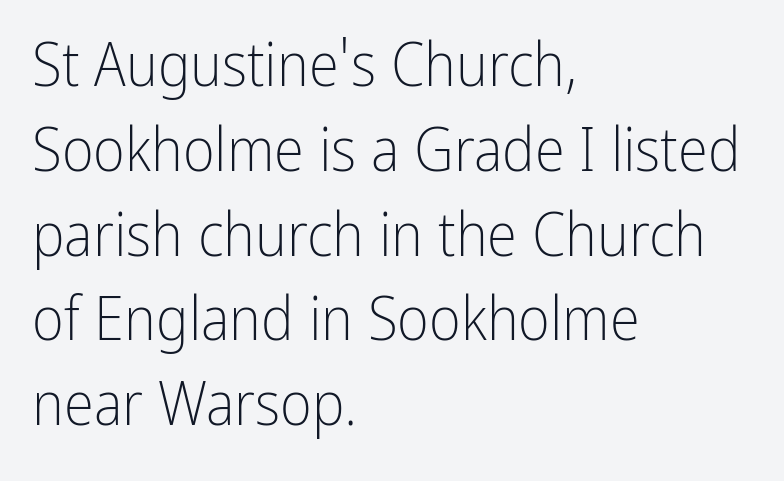
{"serif": "no", "italic": "no", "bold": "no", "weight": "light", "width": "condensed", "stroke_contrast": "low", "x_height": "medium", "monospaced": "no", "underline": "no", "align": "left", "line_spacing": "normal", "line_spacing_ratio": 1.39, "letter_spacing": "normal", "letter_spacing_em": 0.0, "glyph_px": 61}
